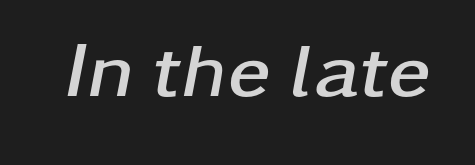
Q: Is the text bold? A: Yes.
Q: Is the text italic (slanted)? A: Yes, it leans right by about 11 degrees.
Q: Is the text underlined? A: No.
Q: Is the spacing between letters normal or unusually wide? A: Normal.
Q: Width (condensed, normal, or wide)? A: Wide.
Q: Stroke contrast? A: Low.
Q: x-height? A: Medium.
Q: Monospaced? A: No.
